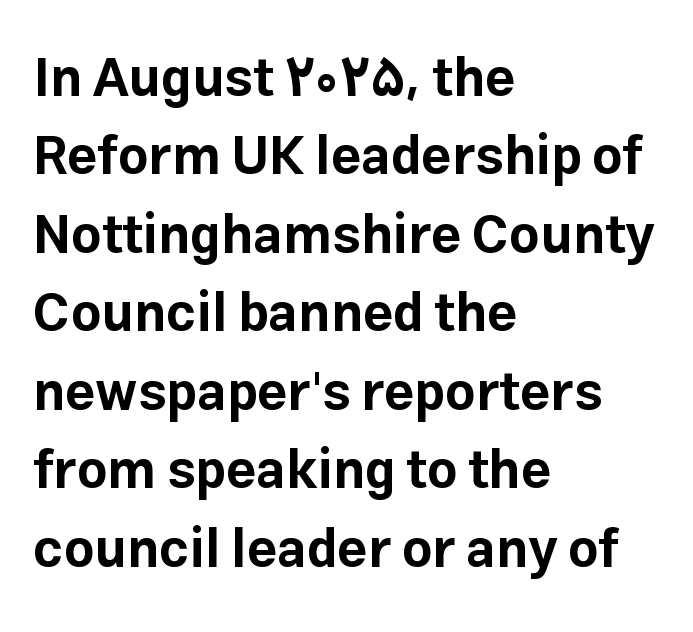
Note the varied advance widths — an 'i' is clearly narrower than an 'm'. The letters stand straight up with perfectly vertical stems. Short note: letters normally spaced. The rendering uses a moderate line-height, typical for paragraphs.
